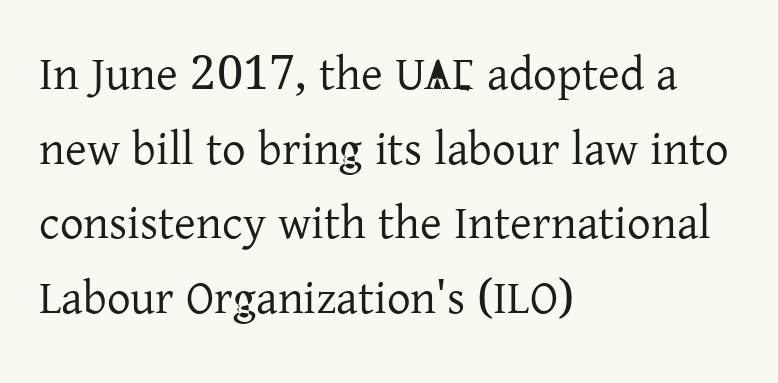
Q: Is the text bold? A: No.
Q: Is the text italic (slanted)? A: No, it is upright.
Q: Is the typeface a serif or a sans-serif typeface? A: Serif.
Q: Is the text underlined? A: No.
Q: How is the paragraph aligned? A: Left-aligned.
Q: Is the spacing between letters normal or unusually wide? A: Normal.
Q: Is the spacing between lines tight, normal or loose? A: Normal.
Q: Width (condensed, normal, or wide)? A: Normal.
Q: Stroke contrast? A: Low.
Q: x-height? A: Medium.
Q: Monospaced? A: No.
